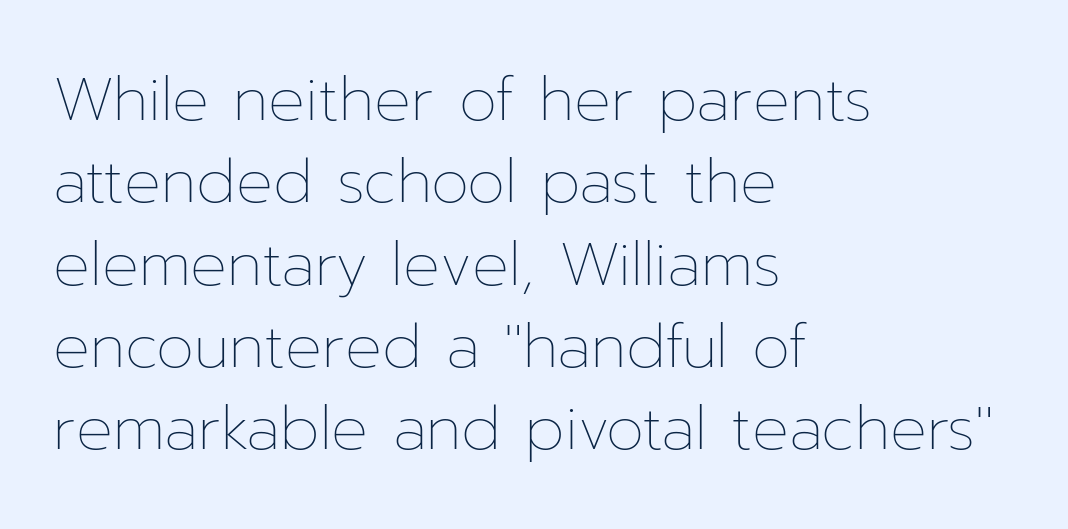
The image shows 61 px thin type, upright; set left-aligned, normal line spacing (1.35x), normal letter spacing, not underlined; low stroke contrast and a medium x-height.
